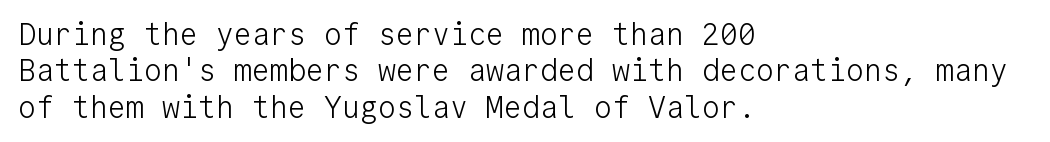
{"serif": "no", "italic": "no", "bold": "no", "weight": "light", "width": "normal", "stroke_contrast": "low", "x_height": "medium", "monospaced": "yes", "underline": "no", "align": "left", "line_spacing_ratio": 1.21, "letter_spacing": "normal", "letter_spacing_em": 0.0, "glyph_px": 30}
